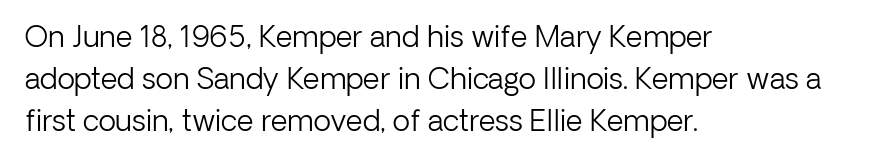
{"serif": "no", "italic": "no", "bold": "no", "weight": "light", "width": "normal", "stroke_contrast": "low", "x_height": "medium", "monospaced": "no", "underline": "no", "align": "left", "line_spacing": "normal", "line_spacing_ratio": 1.45, "letter_spacing": "normal", "letter_spacing_em": 0.0, "glyph_px": 29}
